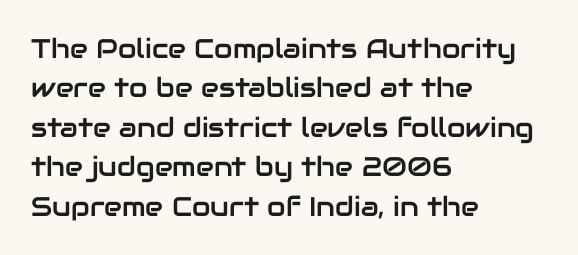
The image shows 27 px text type, upright; set left-aligned, normal line spacing (1.46x), normal letter spacing, not underlined.
